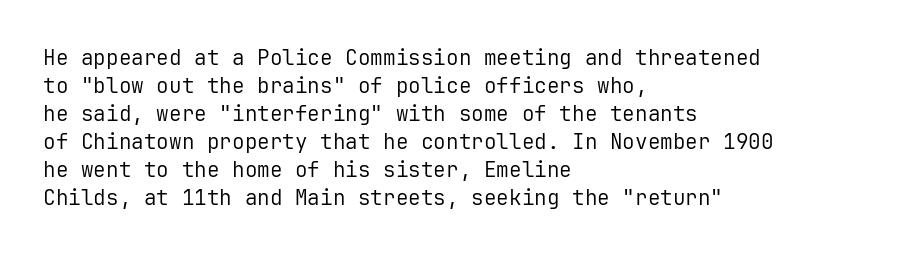
{"italic": "no", "bold": "no", "underline": "no", "align": "left", "line_spacing": "normal", "line_spacing_ratio": 1.33, "letter_spacing": "normal", "letter_spacing_em": 0.0, "glyph_px": 21}
